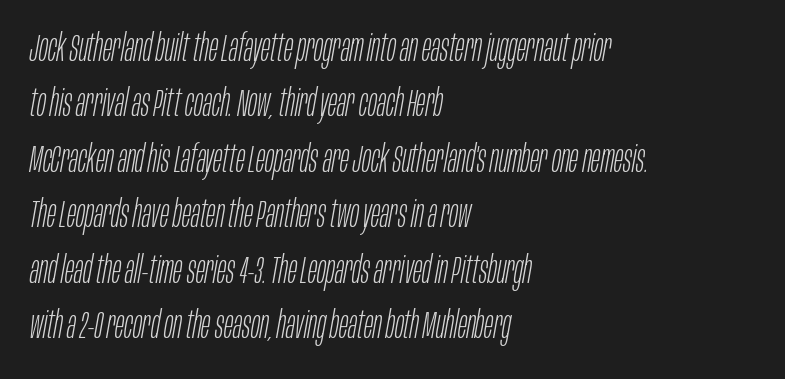
Q: Is the text bold? A: No.
Q: Is the text italic (slanted)? A: Yes, it leans right by about 10 degrees.
Q: Is the text underlined? A: No.
Q: How is the paragraph aligned? A: Left-aligned.
Q: Is the spacing between letters normal or unusually wide? A: Normal.
Q: Is the spacing between lines tight, normal or loose? A: Normal.
Q: Width (condensed, normal, or wide)? A: Condensed.
Q: Stroke contrast? A: Low.
Q: x-height? A: Large.
Q: Monospaced? A: No.
